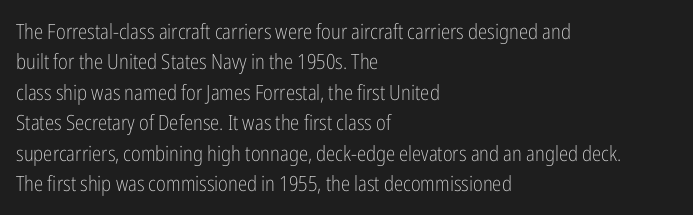
Letter spacing: default. Ink coverage per letter is moderate at most. The rag falls on the right side of this text block. Descenders are the only things crossing below the line. This block has exactly the height ordinary leading produces. This is the regular roman posture of the typeface.
